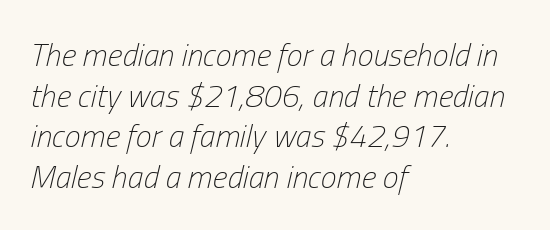
Q: Is the text bold? A: No.
Q: Is the text italic (slanted)? A: Yes, it leans right by about 13 degrees.
Q: Is the text underlined? A: No.
Q: How is the paragraph aligned? A: Left-aligned.
Q: Is the spacing between letters normal or unusually wide? A: Normal.
Q: Is the spacing between lines tight, normal or loose? A: Normal.
Q: Width (condensed, normal, or wide)? A: Condensed.
Q: Stroke contrast? A: Low.
Q: x-height? A: Medium.
Q: Monospaced? A: No.
